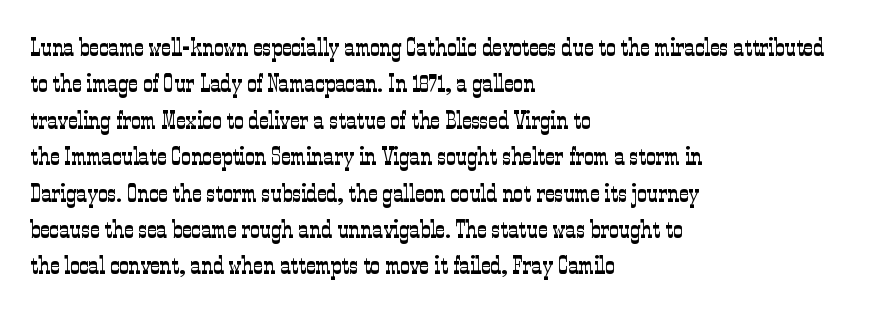
Short and long lines alike share a common starting point at left. The typeface has the unassuming heft of standard copy or less. Is the letter spacing exaggerated? No — it looks like the ordinary default. Has an underline been added? It has not. Posture: vertical.
